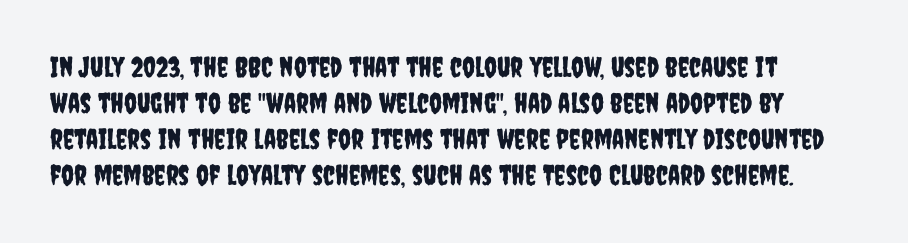
The characters display no serif detailing; their extremities are plain. Line beginnings align vertically; line endings do not. Beneath every word, the page is bare. You could call the tracking neutral — neither tight nor loose. The leading is moderate, giving the passage an even texture. The rendering uses natural spacing where letterforms have individual widths.
